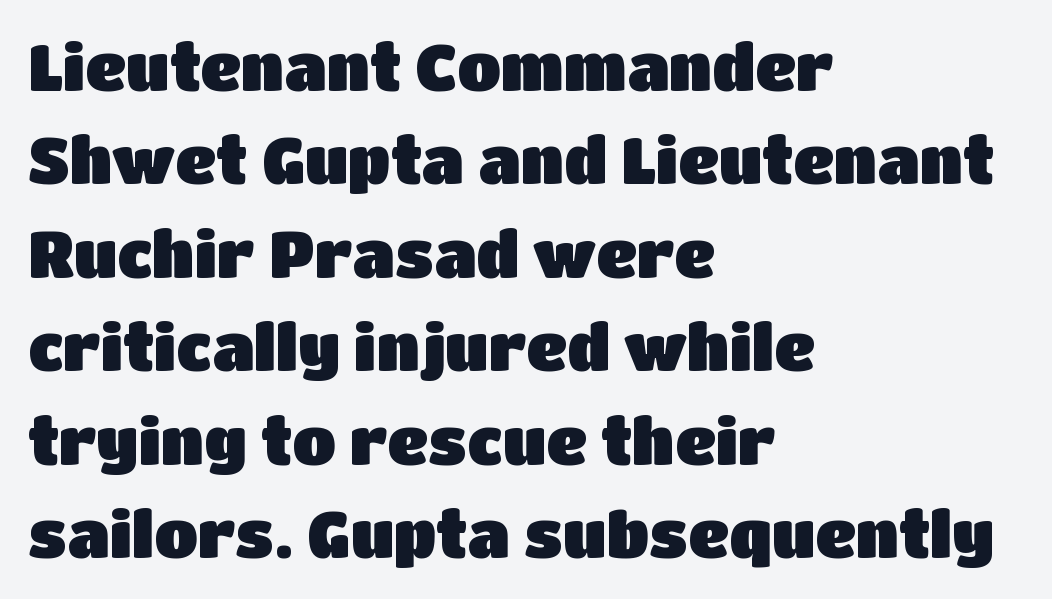
{"serif": "no", "italic": "no", "width": "normal", "stroke_contrast": "low", "x_height": "large", "monospaced": "no", "underline": "no", "align": "left", "line_spacing": "normal", "line_spacing_ratio": 1.46, "letter_spacing": "normal", "letter_spacing_em": 0.0, "glyph_px": 64}
